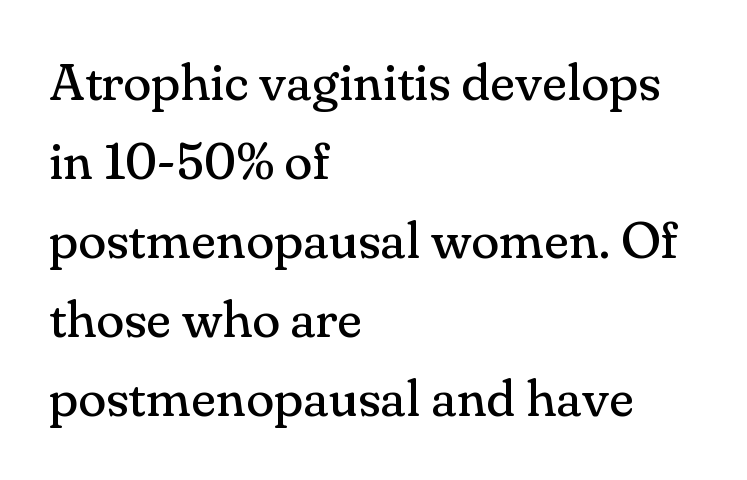
The image shows 52 px regular-weight serif type, upright; set left-aligned, normal line spacing (1.52x), normal letter spacing, not underlined; medium stroke contrast and a small x-height.
